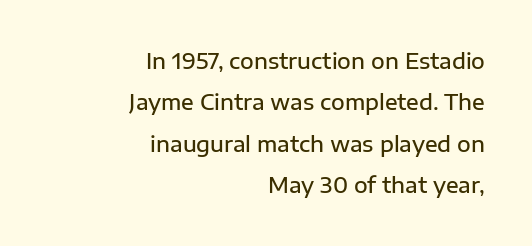
The image shows 21 px text type, upright; set right-aligned, loose line spacing (1.97x), normal letter spacing, not underlined.
